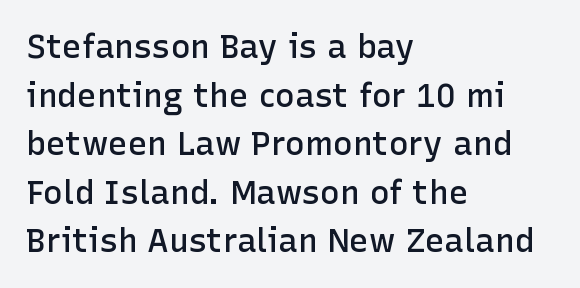
Q: Is the text bold? A: Semi-bold.
Q: Is the text italic (slanted)? A: No, it is upright.
Q: Is the typeface a serif or a sans-serif typeface? A: Sans-serif.
Q: Is the text underlined? A: No.
Q: How is the paragraph aligned? A: Left-aligned.
Q: Is the spacing between letters normal or unusually wide? A: Normal.
Q: Is the spacing between lines tight, normal or loose? A: Normal.
Q: Width (condensed, normal, or wide)? A: Normal.
Q: Stroke contrast? A: Low.
Q: x-height? A: Medium.
Q: Monospaced? A: No.
